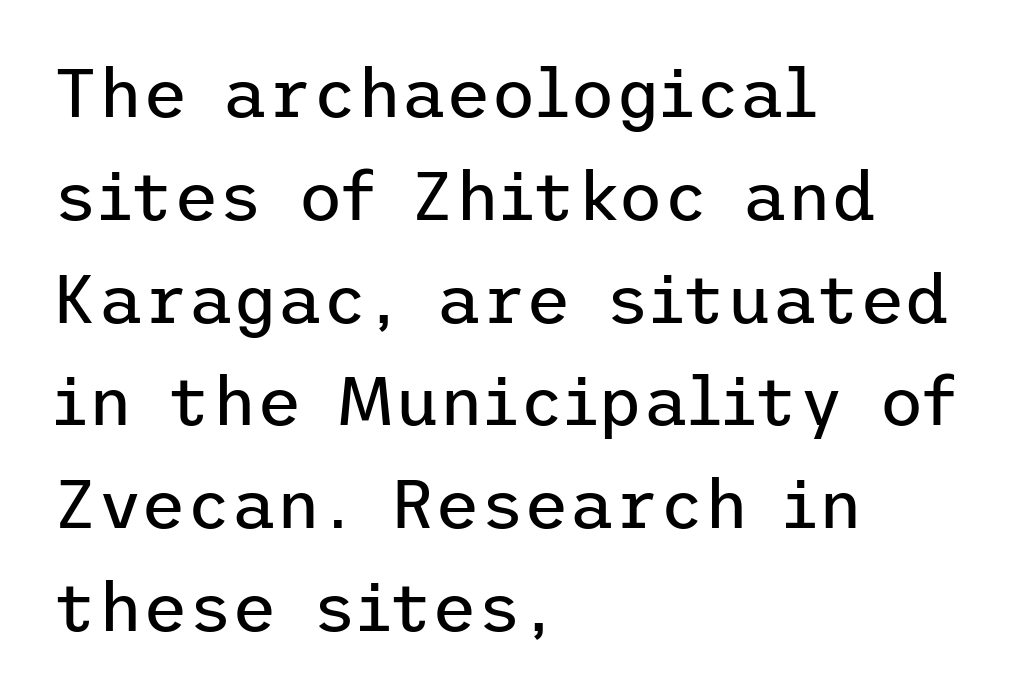
No extra tracking has been applied to these lines. Is this a heavy cut? Hardly; it is regular or lighter. Underline: absent. Designer's note — italics off, roman on. Reading down the block, your eye returns to a fixed left position each line. Serif or sans? Sans — the stroke terminals are bare.
